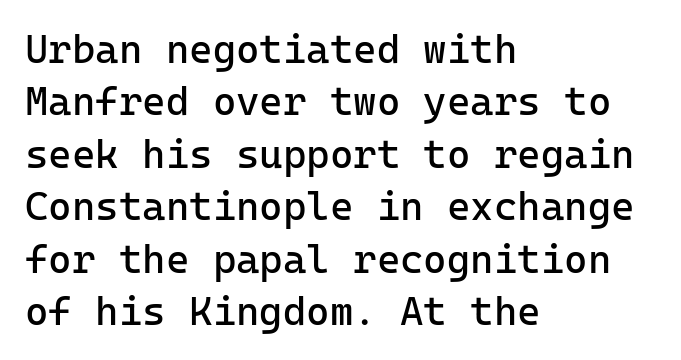
You can tell from the bare stems that sans-serif type was used. No extra tracking has been applied to these lines. Reading down the column, the eye jumps a familiar distance to each next line. The foot of each line stays bare and open. In terms of posture, this sample is upright. These lines stack with their left ends in a neat column.
